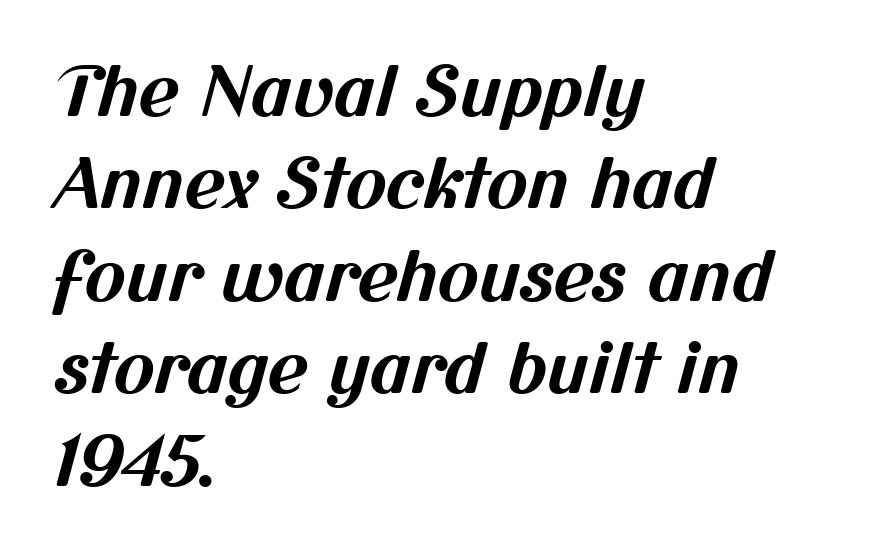
This sample keeps an unexceptional amount of space between lines. No extra tracking has been applied to these lines. Serif or sans? Sans — the stroke terminals are bare. The face used here is proportionally spaced, like ordinary book or web type. These words are printed bold, with thick strokes throughout. The rag falls on the right side of this text block.
